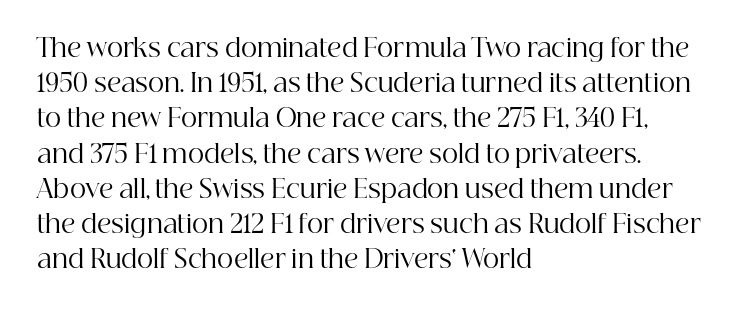
Q: Is the text bold? A: No.
Q: Is the text italic (slanted)? A: No, it is upright.
Q: Is the text underlined? A: No.
Q: How is the paragraph aligned? A: Left-aligned.
Q: Is the spacing between letters normal or unusually wide? A: Normal.
Q: Is the spacing between lines tight, normal or loose? A: Normal.
